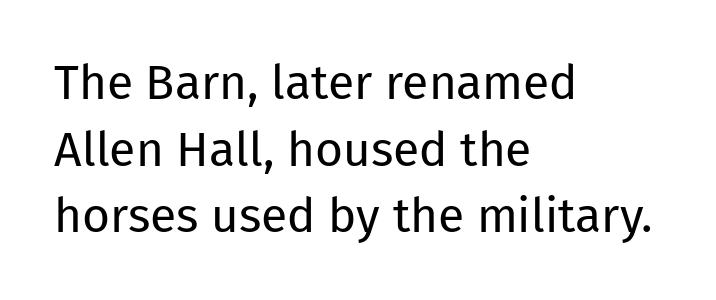
{"serif": "no", "italic": "no", "bold": "no", "weight": "regular", "width": "normal", "stroke_contrast": "low", "x_height": "medium", "monospaced": "no", "underline": "no", "align": "left", "line_spacing": "normal", "line_spacing_ratio": 1.39, "letter_spacing": "normal", "letter_spacing_em": 0.0, "glyph_px": 48}
